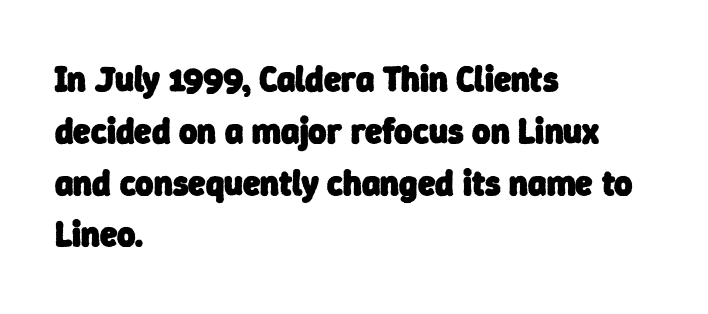
The image shows 35 px heavy sans-serif type; set left-aligned, normal line spacing (1.48x), normal letter spacing, not underlined; low stroke contrast and a medium x-height.
